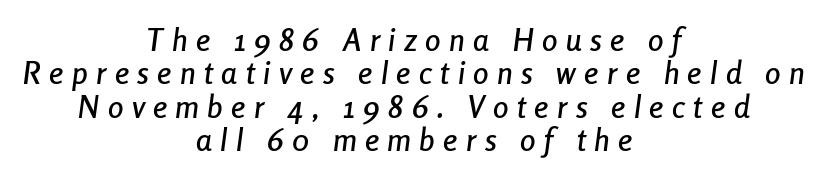
The image shows 31 px condensed type, italic (leaning right); set centered, tight line spacing (1.08x), unusually wide letter spacing (+0.27 em), not underlined; low stroke contrast and a medium x-height.
